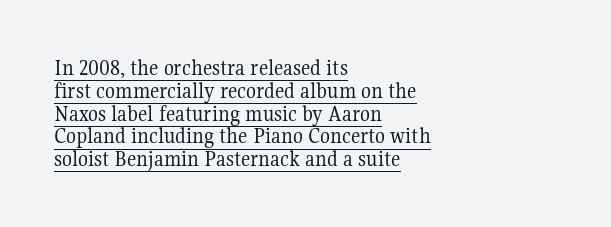
Q: Is the text bold? A: No.
Q: Is the text italic (slanted)? A: No, it is upright.
Q: Is the text underlined? A: Yes.
Q: How is the paragraph aligned? A: Left-aligned.
Q: Is the spacing between letters normal or unusually wide? A: Normal.
Q: Is the spacing between lines tight, normal or loose? A: Tight.
